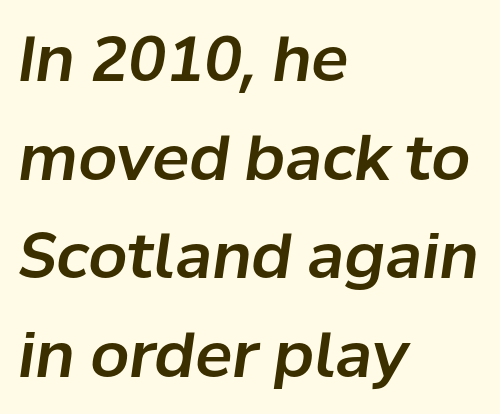
Q: Is the text italic (slanted)? A: Yes, it leans right by about 8 degrees.
Q: Is the text underlined? A: No.
Q: How is the paragraph aligned? A: Left-aligned.
Q: Is the spacing between letters normal or unusually wide? A: Normal.
Q: Is the spacing between lines tight, normal or loose? A: Normal.
Q: Width (condensed, normal, or wide)? A: Normal.
Q: Stroke contrast? A: Low.
Q: x-height? A: Medium.
Q: Monospaced? A: No.
